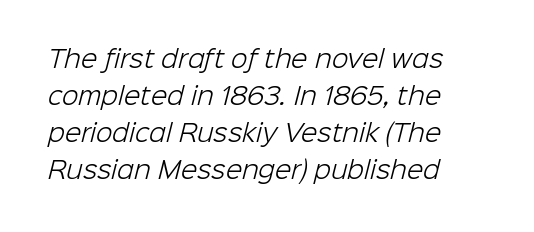
Glance below the letters and you will spot only blank space. The weight tops out at a normal text grade. Caption: standard tracking, unaltered. Short and long lines alike share a common starting point at left.
